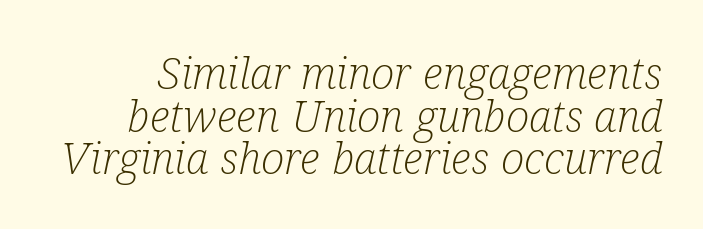
The image shows 44 px light, condensed serif type, italic (leaning right); set tight line spacing (0.97x), normal letter spacing, not underlined; low stroke contrast and a medium x-height.
